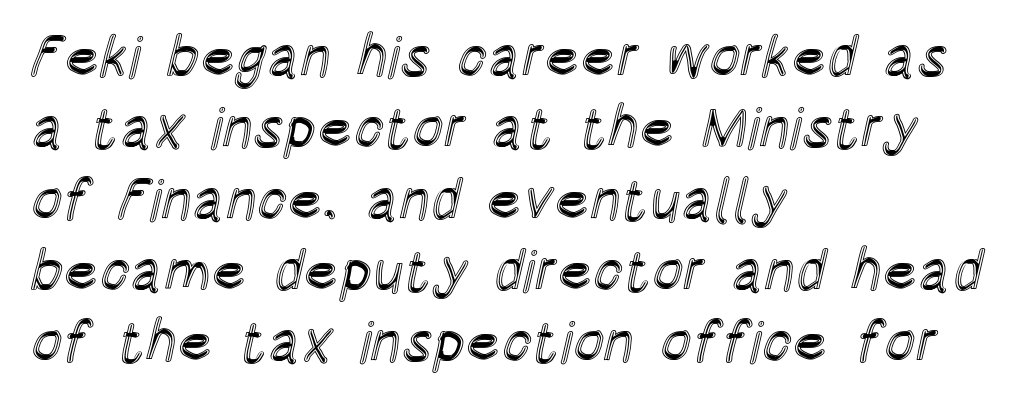
The image shows 58 px condensed type; set left-aligned, line spacing 1.23x, normal letter spacing, not underlined; a large x-height.
